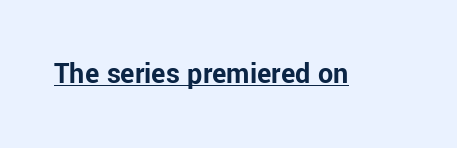
{"serif": "no", "italic": "no", "bold": "yes", "weight": "bold", "width": "normal", "stroke_contrast": "low", "x_height": "medium", "monospaced": "no", "underline": "yes", "letter_spacing": "normal", "letter_spacing_em": 0.0, "glyph_px": 30}
